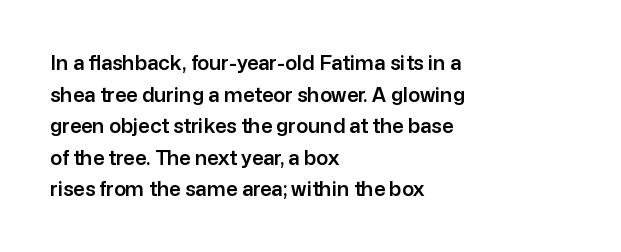
{"italic": "no", "underline": "no", "align": "left", "line_spacing": "normal", "line_spacing_ratio": 1.58, "letter_spacing": "normal", "letter_spacing_em": 0.0, "glyph_px": 20}
